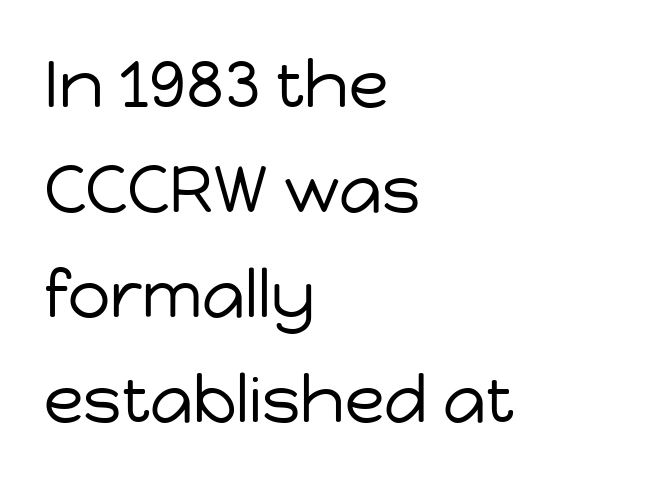
Q: Is the text bold? A: No.
Q: Is the text italic (slanted)? A: No, it is upright.
Q: Is the typeface a serif or a sans-serif typeface? A: Sans-serif.
Q: Is the text underlined? A: No.
Q: How is the paragraph aligned? A: Left-aligned.
Q: Is the spacing between letters normal or unusually wide? A: Normal.
Q: Is the spacing between lines tight, normal or loose? A: Normal.
Q: Width (condensed, normal, or wide)? A: Normal.
Q: Stroke contrast? A: Low.
Q: x-height? A: Medium.
Q: Monospaced? A: No.
